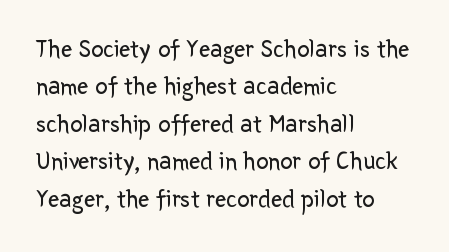
The image shows 25 px text type, upright; set left-aligned, normal line spacing (1.5x), normal letter spacing, not underlined.
